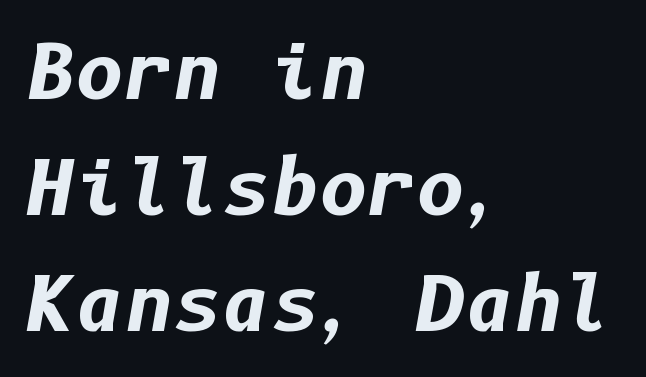
Q: Is the text bold? A: Yes.
Q: Is the text italic (slanted)? A: Yes, it leans right by about 10 degrees.
Q: Is the text underlined? A: No.
Q: How is the paragraph aligned? A: Left-aligned.
Q: Is the spacing between letters normal or unusually wide? A: Normal.
Q: Is the spacing between lines tight, normal or loose? A: Normal.
Q: Width (condensed, normal, or wide)? A: Normal.
Q: Stroke contrast? A: Low.
Q: x-height? A: Medium.
